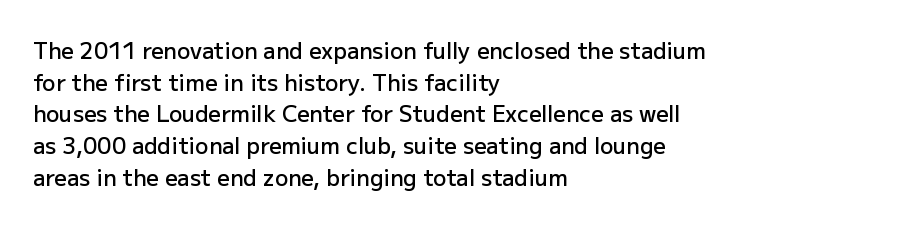
The image shows 22 px text type, upright; set left-aligned, normal line spacing (1.44x), normal letter spacing, not underlined.
